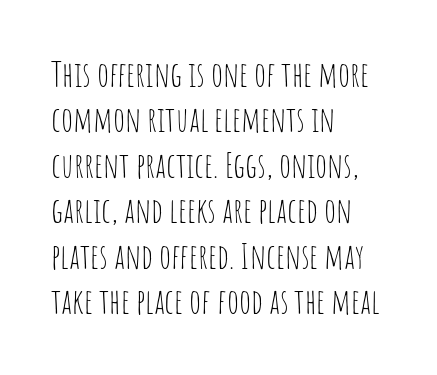
Q: Is the text bold? A: No.
Q: Is the text italic (slanted)? A: No, it is upright.
Q: Is the typeface a serif or a sans-serif typeface? A: Sans-serif.
Q: Is the text underlined? A: No.
Q: How is the paragraph aligned? A: Left-aligned.
Q: Is the spacing between letters normal or unusually wide? A: Normal.
Q: Is the spacing between lines tight, normal or loose? A: Normal.
Q: Width (condensed, normal, or wide)? A: Condensed.
Q: Stroke contrast? A: Low.
Q: x-height? A: Large.
Q: Monospaced? A: No.
